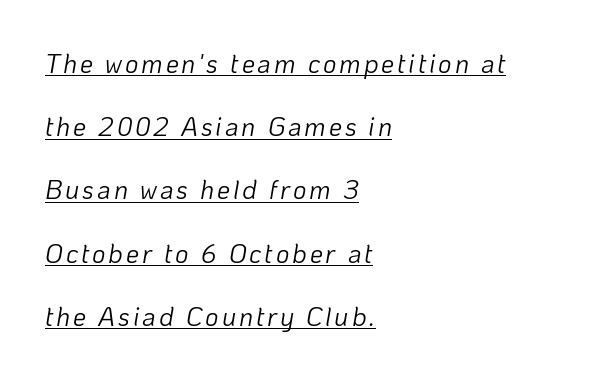
Q: Is the text bold? A: No.
Q: Is the text italic (slanted)? A: Yes, it leans right by about 10 degrees.
Q: Is the text underlined? A: Yes.
Q: How is the paragraph aligned? A: Left-aligned.
Q: Is the spacing between lines tight, normal or loose? A: Loose.
